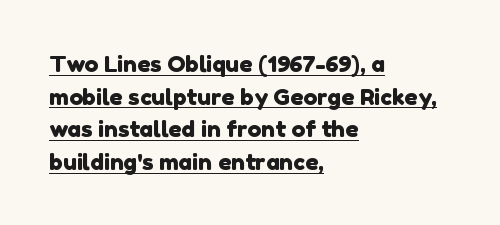
Casual observation: everything's shoved over to the left. Glance below the letters and you will spot a drawn line. The face used here is rendered with its standard letterfit. Regular leading.
